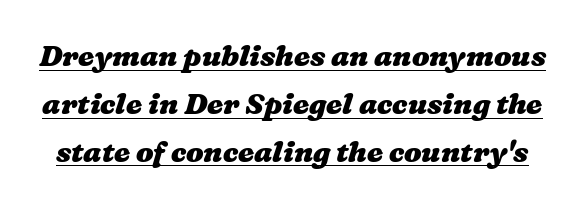
The image shows 29 px heavy, wide type; set normal line spacing (1.65x), normal letter spacing, underlined; medium stroke contrast and a medium x-height.
